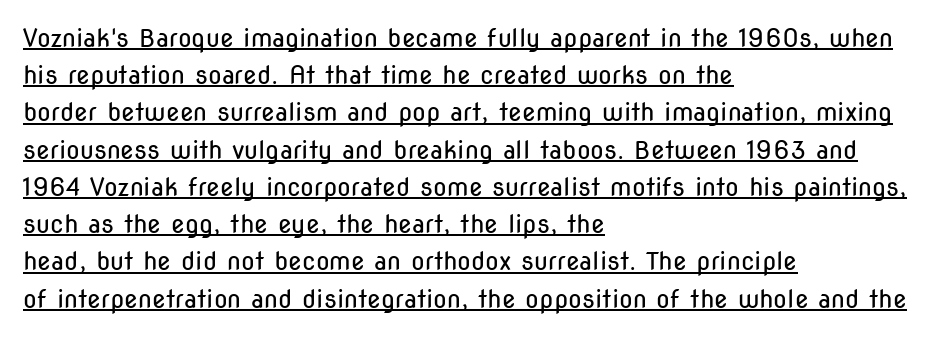
Q: Is the text bold? A: No.
Q: Is the text italic (slanted)? A: No, it is upright.
Q: Is the text underlined? A: Yes.
Q: How is the paragraph aligned? A: Left-aligned.
Q: Is the spacing between letters normal or unusually wide? A: Normal.
Q: Is the spacing between lines tight, normal or loose? A: Normal.
